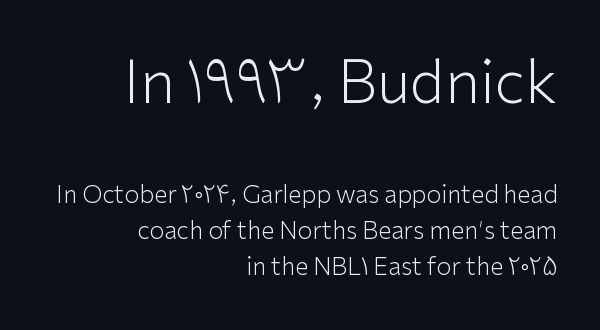
The image shows 59 px light sans-serif type, upright; set right-aligned, normal line spacing (1.49x), normal letter spacing, not underlined; the first (top) block is 2.46x larger; low stroke contrast and a medium x-height.
